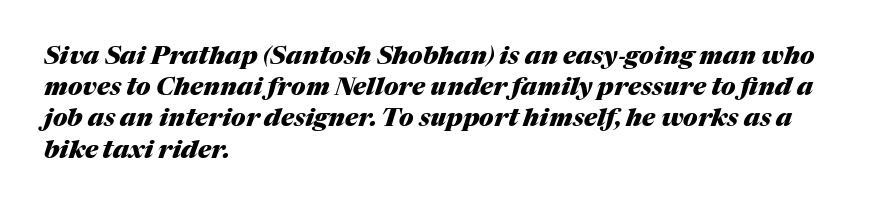
Q: Is the text bold? A: Yes.
Q: Is the text italic (slanted)? A: Yes, it leans right by about 17 degrees.
Q: Is the text underlined? A: No.
Q: How is the paragraph aligned? A: Left-aligned.
Q: Is the spacing between letters normal or unusually wide? A: Normal.
Q: Is the spacing between lines tight, normal or loose? A: Normal.
